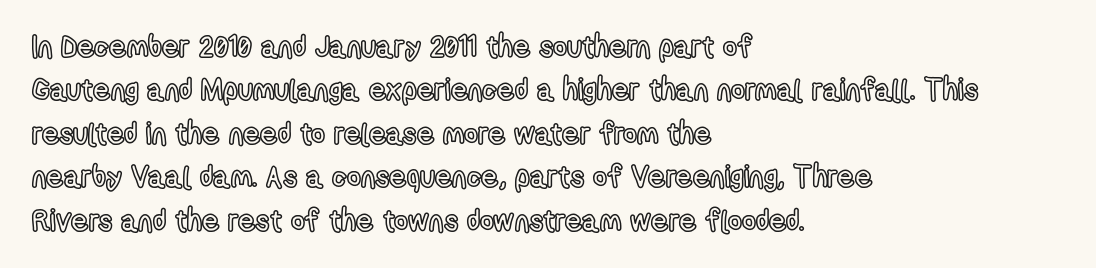
{"italic": "no", "width": "condensed", "x_height": "medium", "monospaced": "no", "underline": "no", "align": "left", "line_spacing": "normal", "line_spacing_ratio": 1.45, "letter_spacing": "normal", "letter_spacing_em": 0.0, "glyph_px": 30}
